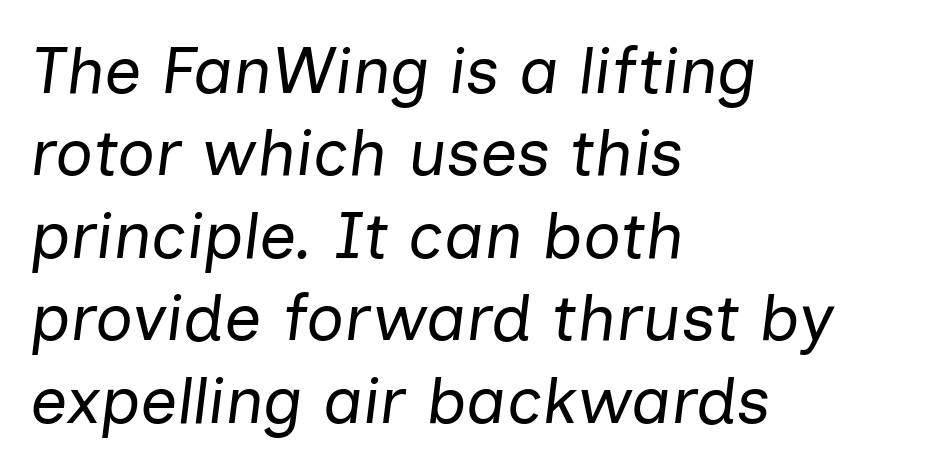
When letters slant like this, we call the style italic. Reading down the column, the eye jumps a familiar distance to each next line. Character widths vary here, with narrow letters taking less room than wide ones. The passage shown has conventional tracking throughout.
